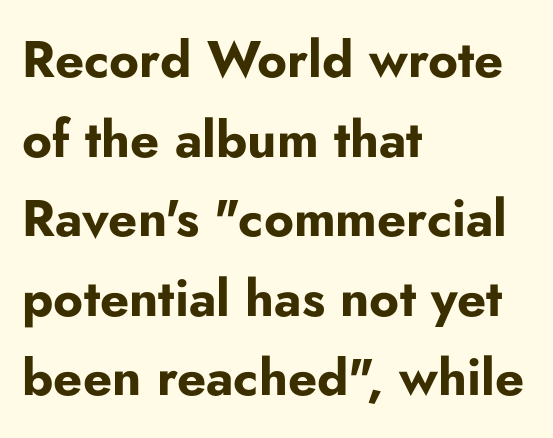
The image shows 51 px bold sans-serif type, upright; set left-aligned, normal line spacing (1.56x), normal letter spacing, not underlined; low stroke contrast and a small x-height.
